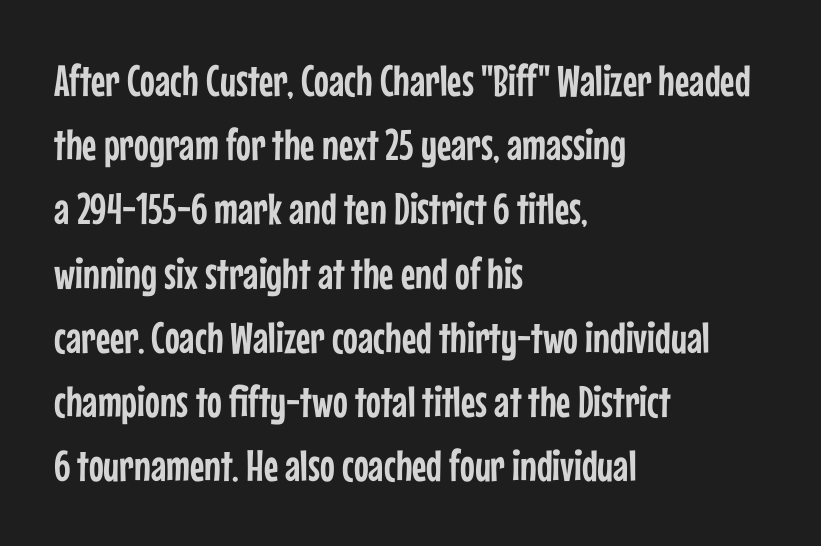
These lines are set flush left with a ragged right edge. The type is set solid horizontally, with unmodified tracking. The glyphs are unaccompanied by any horizontal stroke below them. Every character sits straight up, as roman type does.
